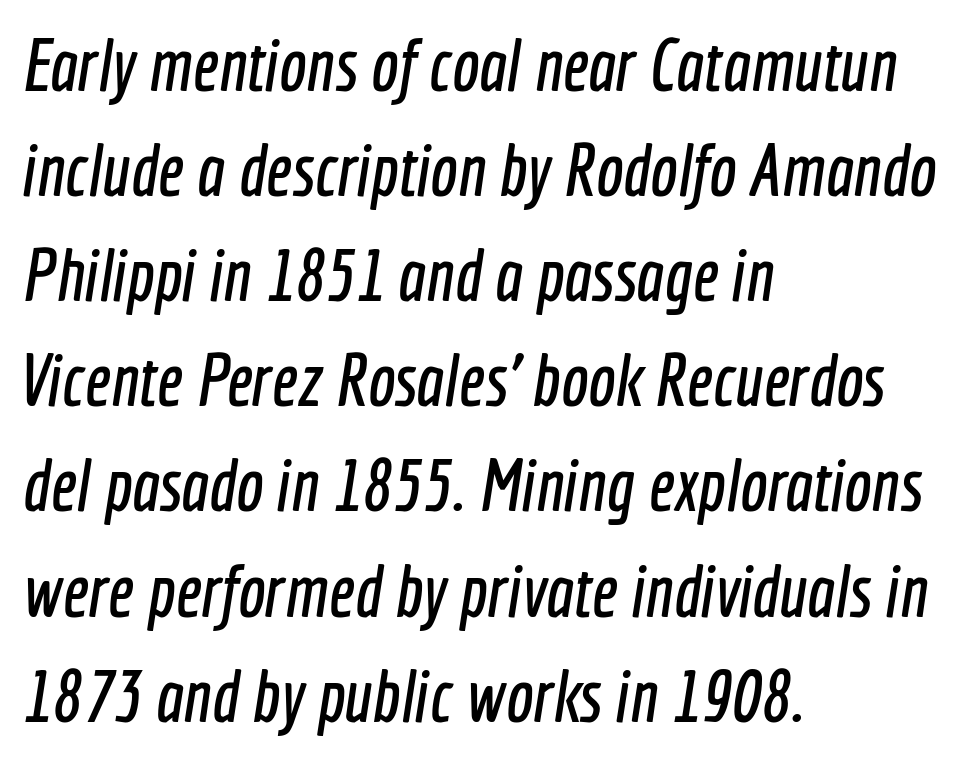
Descender tails drop into unmarked territory. Honestly, the letter spacing is just normal — you wouldn't notice it. The rendering uses natural spacing where letterforms have individual widths. The line-height multiplier appears to be the usual default. One-word summary of the alignment: left.
